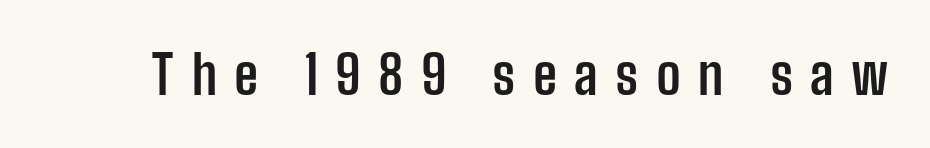
Each row of text sits above clean, open space. Loose tracking; the words dissolve into strings of separated letters. Serif or sans? Sans — the stroke terminals are bare. Heft: maximum for text — a bold. Each letter keeps its own natural width here, so spacing adapts to shape. Posture: vertical.
